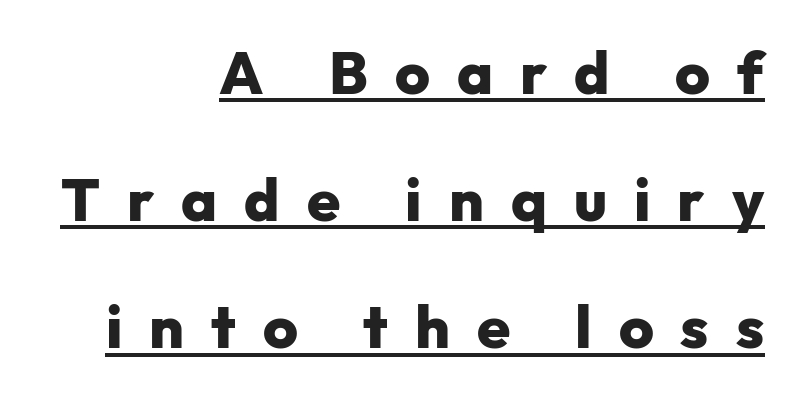
Every row of glyphs terminates at an identical x-position on the right. The horizontal fit of the characters is loose and conspicuously gappy. Typographically, this falls in the sans-serif category. A dark, heavy texture on the line: the type is bold.
